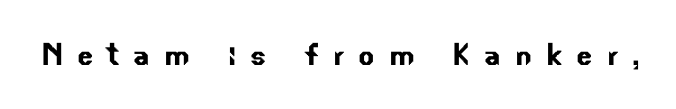
The image shows 38 px sans-serif type; set unusually wide letter spacing (+0.37 em), not underlined; low stroke contrast and a small x-height.
